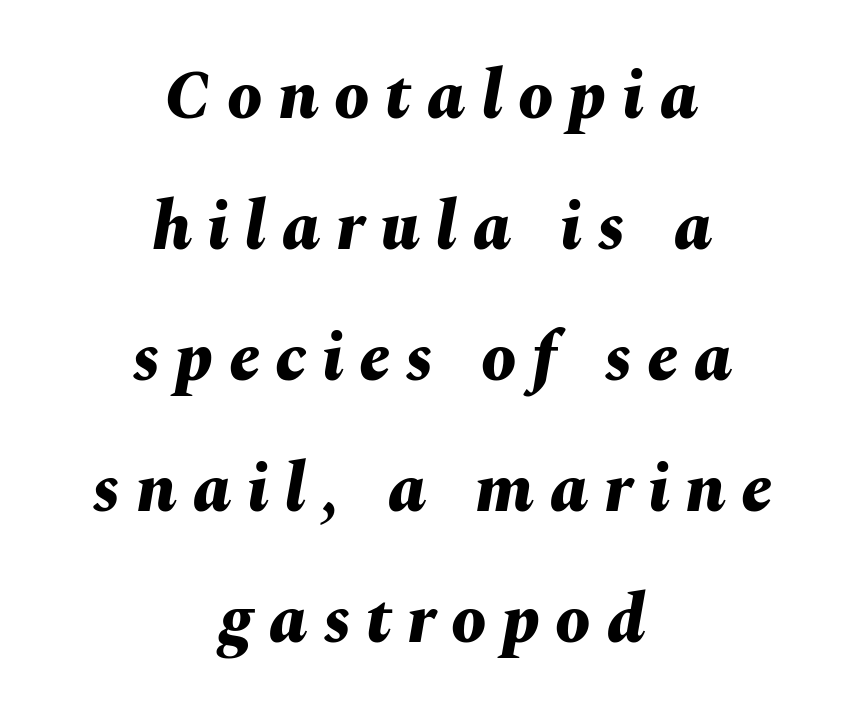
{"italic": "yes", "lean": "right", "slant_degrees": 10, "bold": "yes", "weight": "bold", "width": "normal", "stroke_contrast": "medium", "x_height": "medium", "monospaced": "no", "underline": "no", "align": "center", "line_spacing_ratio": 1.87, "letter_spacing": "wide", "letter_spacing_em": 0.22, "glyph_px": 70}
